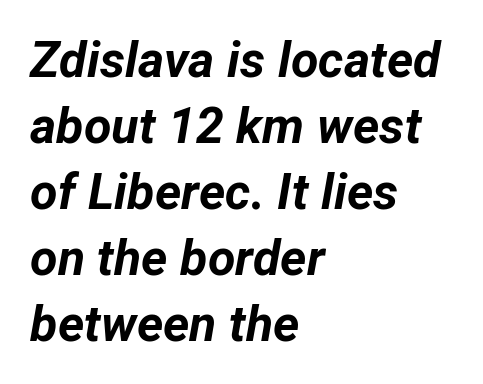
{"italic": "yes", "lean": "right", "slant_degrees": 12, "bold": "yes", "weight": "bold", "width": "normal", "stroke_contrast": "low", "x_height": "medium", "monospaced": "no", "underline": "no", "align": "left", "line_spacing": "normal", "line_spacing_ratio": 1.32, "letter_spacing": "normal", "letter_spacing_em": 0.0, "glyph_px": 50}
